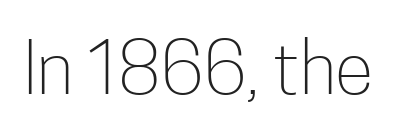
Q: Is the text bold? A: No.
Q: Is the text italic (slanted)? A: No, it is upright.
Q: Is the typeface a serif or a sans-serif typeface? A: Sans-serif.
Q: Is the text underlined? A: No.
Q: Is the spacing between letters normal or unusually wide? A: Normal.
Q: Width (condensed, normal, or wide)? A: Condensed.
Q: Stroke contrast? A: Low.
Q: x-height? A: Medium.
Q: Monospaced? A: No.
